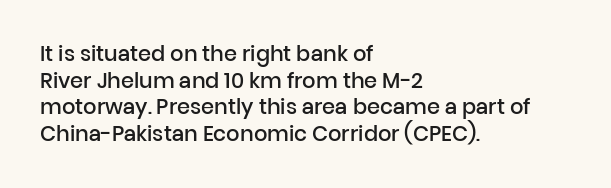
{"italic": "no", "bold": "semi", "underline": "no", "align": "left", "line_spacing": "normal", "line_spacing_ratio": 1.27, "letter_spacing": "normal", "letter_spacing_em": 0.0, "glyph_px": 21}
